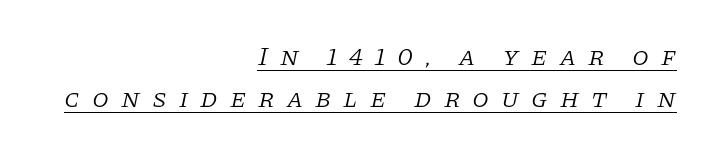
Q: Is the text bold? A: No.
Q: Is the text italic (slanted)? A: Yes, it leans right by about 11 degrees.
Q: Is the text underlined? A: Yes.
Q: How is the paragraph aligned? A: Right-aligned.
Q: Is the spacing between letters normal or unusually wide? A: Unusually wide.
Q: Is the spacing between lines tight, normal or loose? A: Normal.
